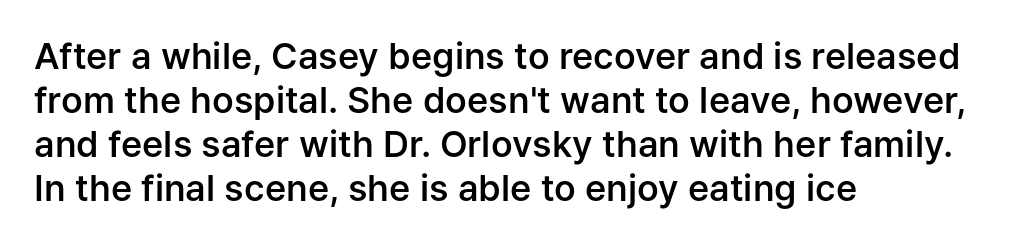
{"serif": "no", "italic": "no", "bold": "semi", "weight": "semibold", "width": "normal", "stroke_contrast": "low", "x_height": "medium", "monospaced": "no", "underline": "no", "align": "left", "line_spacing_ratio": 1.22, "letter_spacing": "normal", "letter_spacing_em": 0.0, "glyph_px": 36}
